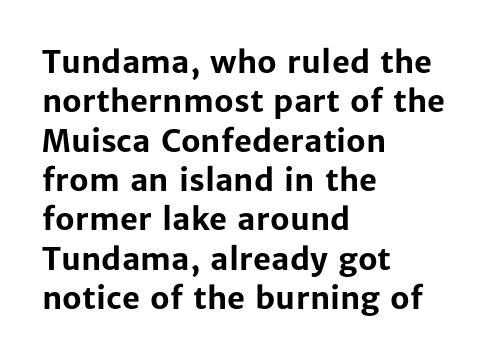
{"serif": "no", "italic": "no", "bold": "yes", "weight": "bold", "width": "normal", "stroke_contrast": "low", "x_height": "medium", "monospaced": "no", "underline": "no", "align": "left", "line_spacing": "normal", "line_spacing_ratio": 1.27, "letter_spacing": "normal", "letter_spacing_em": 0.0, "glyph_px": 31}
